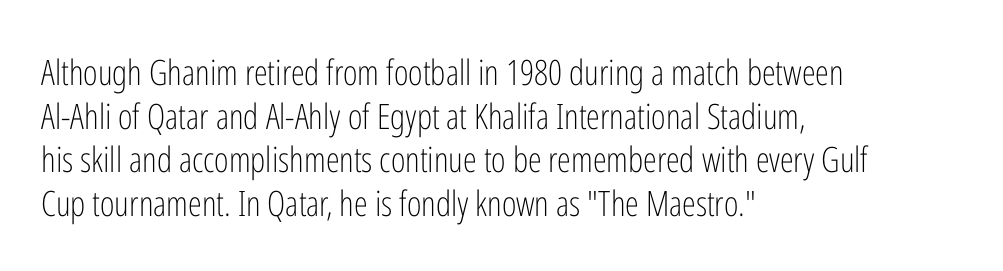
{"serif": "no", "italic": "no", "bold": "no", "weight": "light", "width": "condensed", "stroke_contrast": "low", "x_height": "medium", "monospaced": "no", "underline": "no", "align": "left", "line_spacing": "normal", "line_spacing_ratio": 1.25, "letter_spacing": "normal", "letter_spacing_em": 0.0, "glyph_px": 35}
